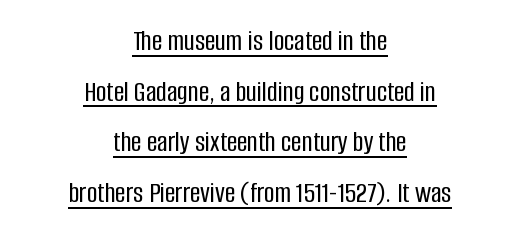
{"serif": "no", "italic": "no", "width": "condensed", "stroke_contrast": "low", "x_height": "large", "monospaced": "no", "underline": "yes", "align": "center", "line_spacing_ratio": 1.75, "letter_spacing": "normal", "letter_spacing_em": 0.0, "glyph_px": 29}
